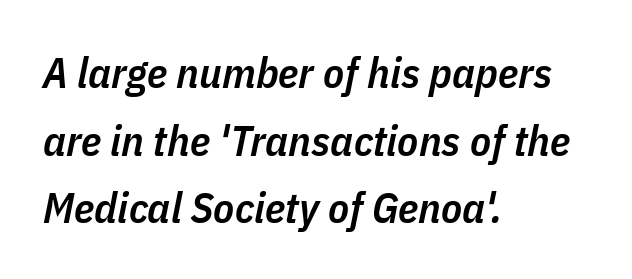
Glance below the letters and you will spot only blank space. The letters sit at their default tracking, neither squeezed nor spread. The passage shown is typed in a proportional face where columns would drift. The rendering uses a semibold face; strokes are thickened but not to full bold.
